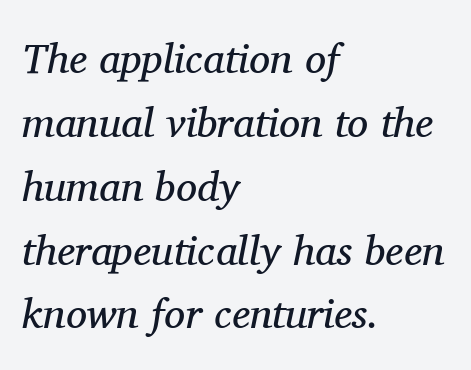
Rows of type keep a routine distance in the vertical direction. The line texture is even and compact thanks to regular tracking. The face used here is seriffed, in the tradition of book romans. On a weight scale, this lands at 450 or below.
